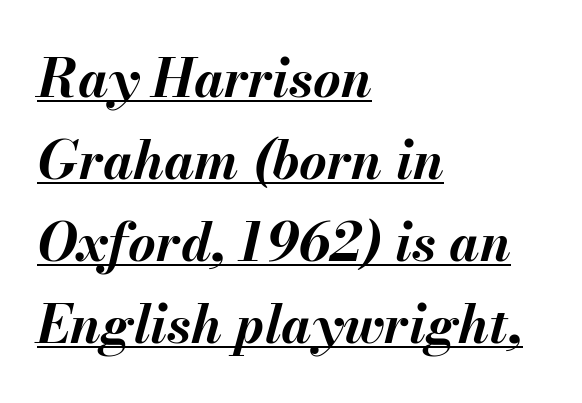
Q: Is the text bold? A: Yes.
Q: Is the text italic (slanted)? A: Yes, it leans right by about 13 degrees.
Q: Is the text underlined? A: Yes.
Q: How is the paragraph aligned? A: Left-aligned.
Q: Is the spacing between letters normal or unusually wide? A: Normal.
Q: Is the spacing between lines tight, normal or loose? A: Normal.
Q: Width (condensed, normal, or wide)? A: Normal.
Q: Stroke contrast? A: Medium.
Q: x-height? A: Small.
Q: Monospaced? A: No.
